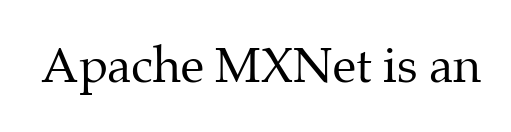
{"serif": "yes", "italic": "no", "bold": "no", "weight": "regular", "width": "normal", "stroke_contrast": "medium", "x_height": "medium", "monospaced": "no", "underline": "no", "letter_spacing": "normal", "letter_spacing_em": 0.0, "glyph_px": 48}
